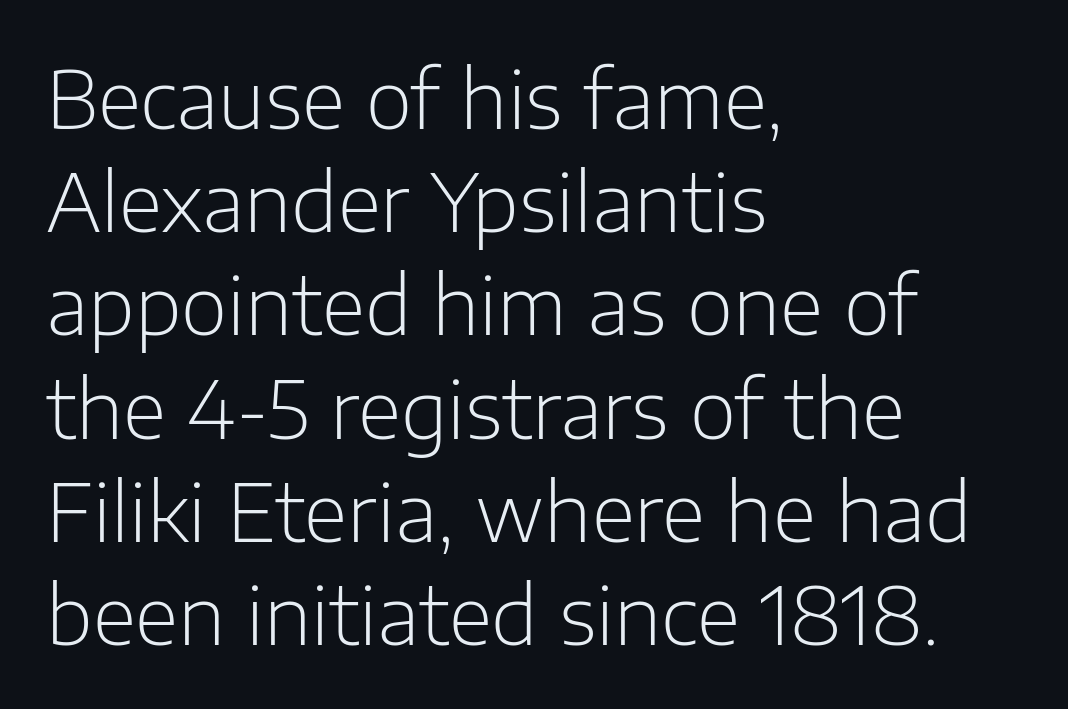
{"serif": "no", "italic": "no", "bold": "no", "weight": "light", "width": "normal", "stroke_contrast": "low", "x_height": "medium", "monospaced": "no", "underline": "no", "align": "left", "line_spacing": "normal", "line_spacing_ratio": 1.29, "letter_spacing": "normal", "letter_spacing_em": 0.0, "glyph_px": 80}
